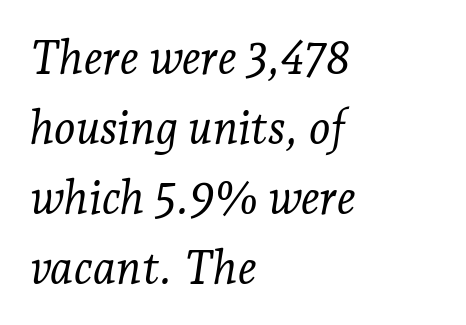
Q: Is the text bold? A: No.
Q: Is the text italic (slanted)? A: Yes, it leans right by about 7 degrees.
Q: Is the typeface a serif or a sans-serif typeface? A: Serif.
Q: Is the text underlined? A: No.
Q: How is the paragraph aligned? A: Left-aligned.
Q: Is the spacing between letters normal or unusually wide? A: Normal.
Q: Is the spacing between lines tight, normal or loose? A: Normal.
Q: Width (condensed, normal, or wide)? A: Normal.
Q: Stroke contrast? A: Low.
Q: x-height? A: Medium.
Q: Monospaced? A: No.
